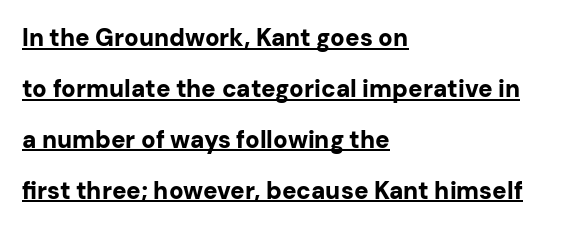
{"italic": "no", "bold": "yes", "underline": "yes", "align": "left", "line_spacing": "loose", "line_spacing_ratio": 2.12, "letter_spacing": "normal", "letter_spacing_em": 0.0, "glyph_px": 24}
